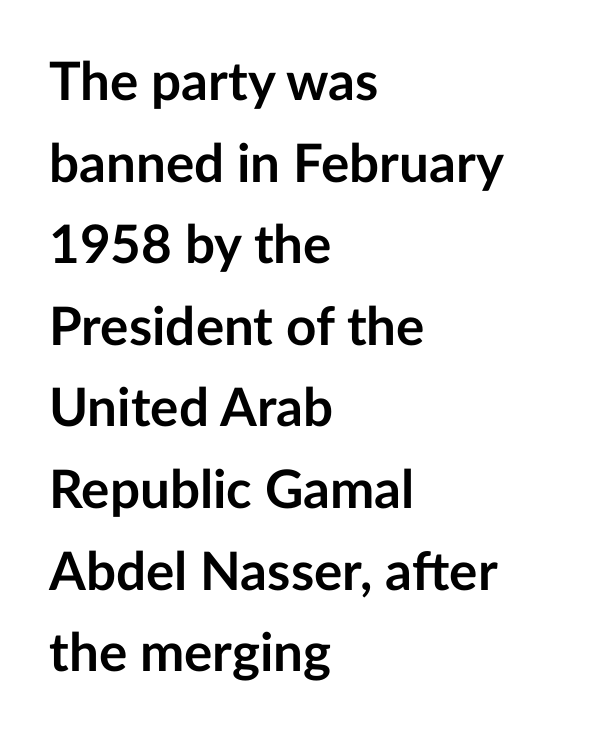
Q: Is the text bold? A: Yes.
Q: Is the text italic (slanted)? A: No, it is upright.
Q: Is the typeface a serif or a sans-serif typeface? A: Sans-serif.
Q: Is the text underlined? A: No.
Q: How is the paragraph aligned? A: Left-aligned.
Q: Is the spacing between letters normal or unusually wide? A: Normal.
Q: Is the spacing between lines tight, normal or loose? A: Normal.
Q: Width (condensed, normal, or wide)? A: Normal.
Q: Stroke contrast? A: Low.
Q: x-height? A: Medium.
Q: Monospaced? A: No.
